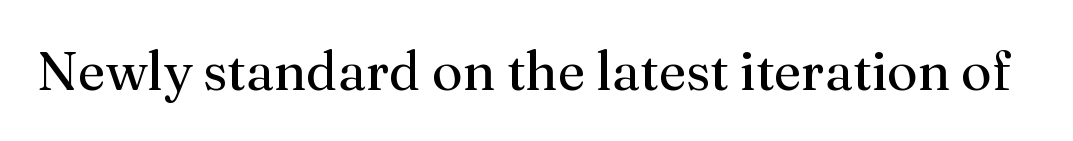
Ink coverage per letter is moderate at most. In terms of posture, this sample is upright. What kind of face is this? One with serifs. Quick note: underline off.
